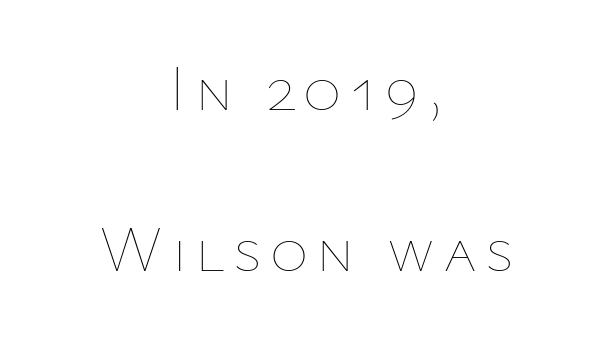
{"italic": "no", "bold": "no", "weight": "thin", "width": "normal", "stroke_contrast": "low", "x_height": "medium", "monospaced": "no", "underline": "no", "align": "center", "line_spacing": "loose", "line_spacing_ratio": 2.47, "glyph_px": 65}
